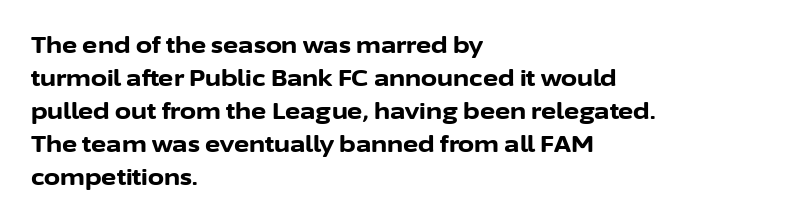
This sample keeps an unexceptional amount of space between lines. Strokes here are thick enough to call this a true bold. A student would call this left alignment; a typographer would say flush left, rag right. You can tell it's not italic because the verticals are truly vertical.
